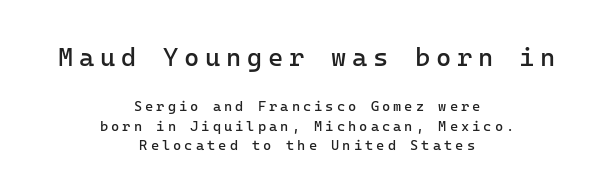
Tall strokes in this sample are plumb rather than angled. Letter spacing: wide. Horizontal alignment here is central, giving a formal, balanced look. No letter is thick-stroked: the sample isn't bold.
